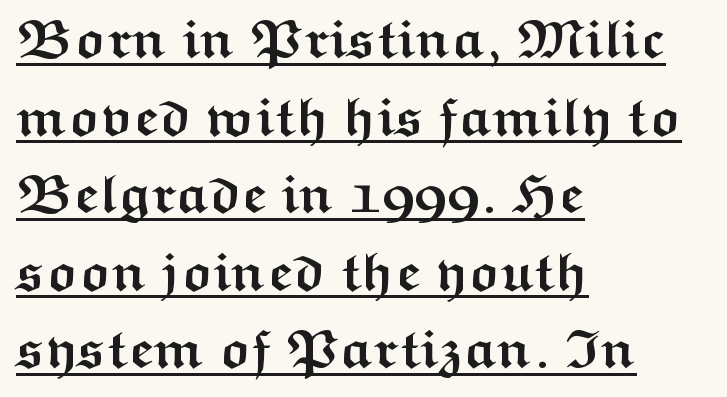
The image shows 55 px semibold, wide sans-serif type, upright; set left-aligned, normal line spacing (1.41x), normal letter spacing, underlined; medium stroke contrast and a medium x-height.
